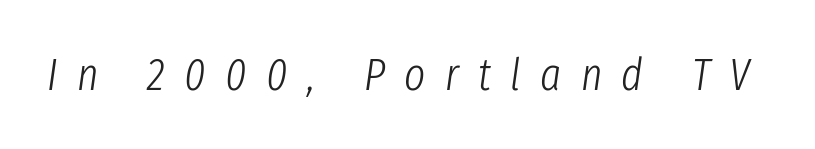
Proportional: the letters do not fall into vertical columns. The font is comparable to plain body text, perhaps lighter. The gaps between neighbouring characters are conspicuously large. Characters are canted at an angle relative to the baseline's perpendicular. The zone under the glyphs is completely vacant.
